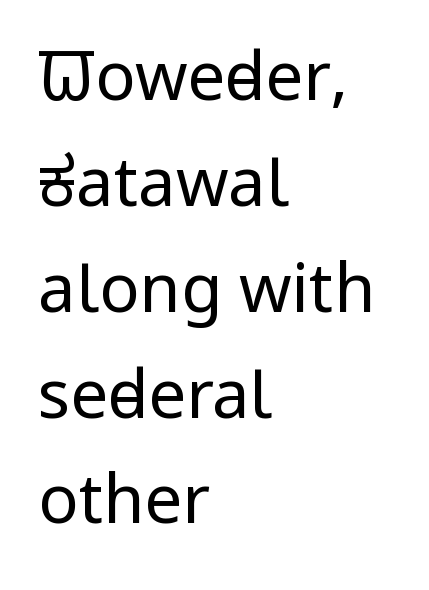
{"serif": "no", "italic": "no", "bold": "no", "weight": "regular", "width": "condensed", "stroke_contrast": "low", "x_height": "large", "monospaced": "no", "underline": "no", "align": "left", "line_spacing": "normal", "line_spacing_ratio": 1.58, "letter_spacing": "normal", "letter_spacing_em": 0.0, "glyph_px": 67}
